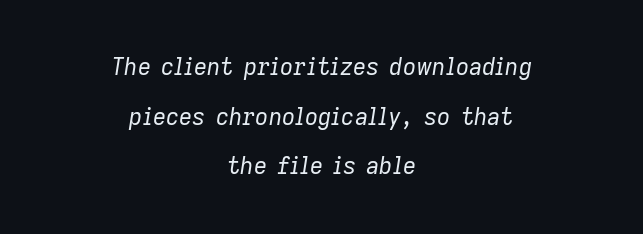
The image shows 23 px text type, italic (leaning right); set centered, loose line spacing (2.16x), normal letter spacing, not underlined.
